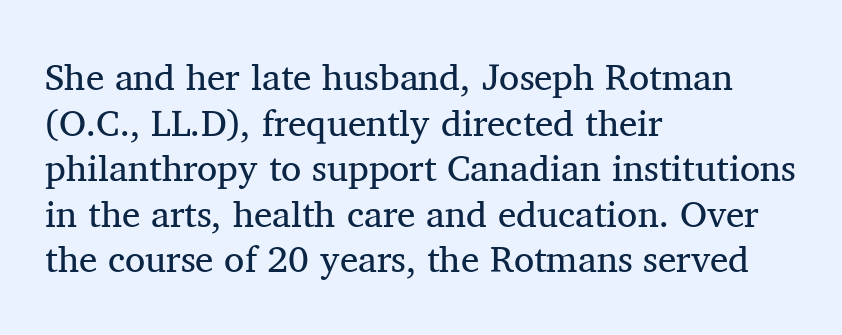
Q: Is the text bold? A: No.
Q: Is the text italic (slanted)? A: No, it is upright.
Q: Is the typeface a serif or a sans-serif typeface? A: Serif.
Q: Is the text underlined? A: No.
Q: How is the paragraph aligned? A: Left-aligned.
Q: Is the spacing between letters normal or unusually wide? A: Normal.
Q: Width (condensed, normal, or wide)? A: Normal.
Q: Stroke contrast? A: Medium.
Q: x-height? A: Medium.
Q: Monospaced? A: No.
